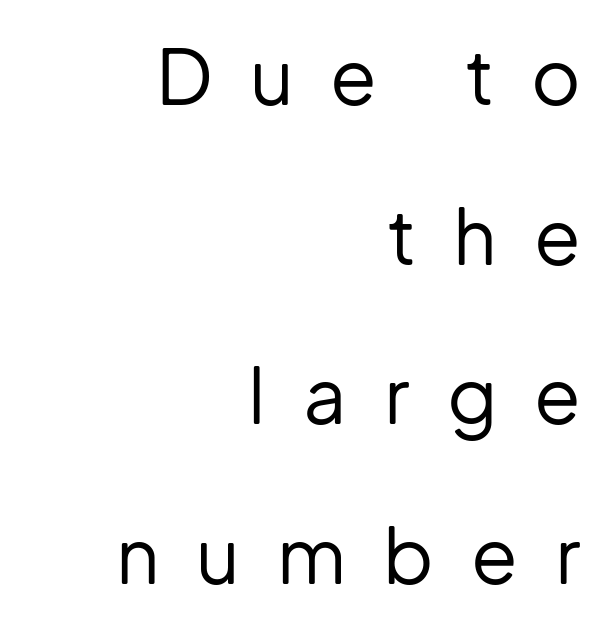
The image shows 76 px regular-weight sans-serif type, upright; set right-aligned, loose line spacing (2.1x), unusually wide letter spacing (+0.49 em), not underlined; low stroke contrast and a medium x-height.
